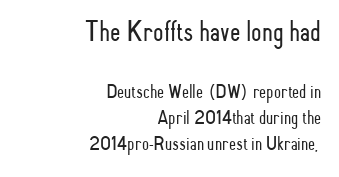
Inter-character spacing is left at the font's built-in metrics. Looks like regular typesetting: each glyph gets only the width it needs. The passage shown is typeset with a sans-serif family. No letter is thick-stroked: the sample isn't bold.
